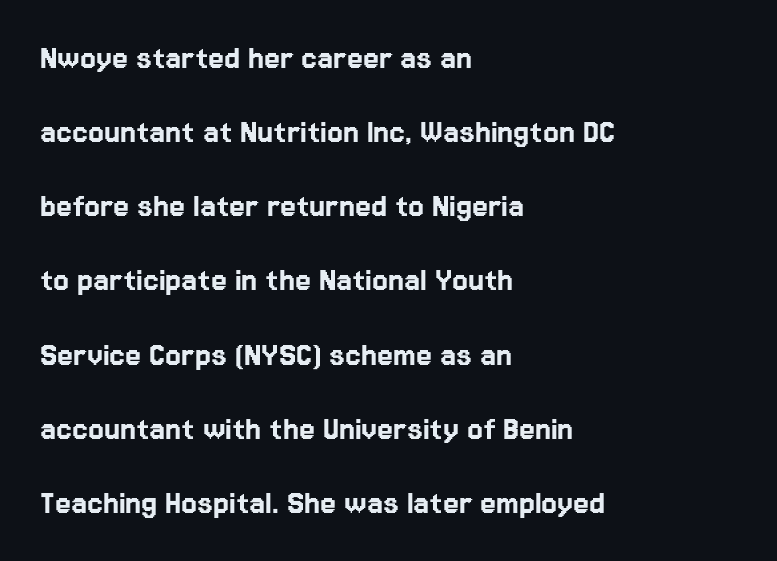
The image shows 36 px sans-serif type, upright; set left-aligned, loose line spacing (2.06x), normal letter spacing, not underlined; low stroke contrast and a medium x-height.
